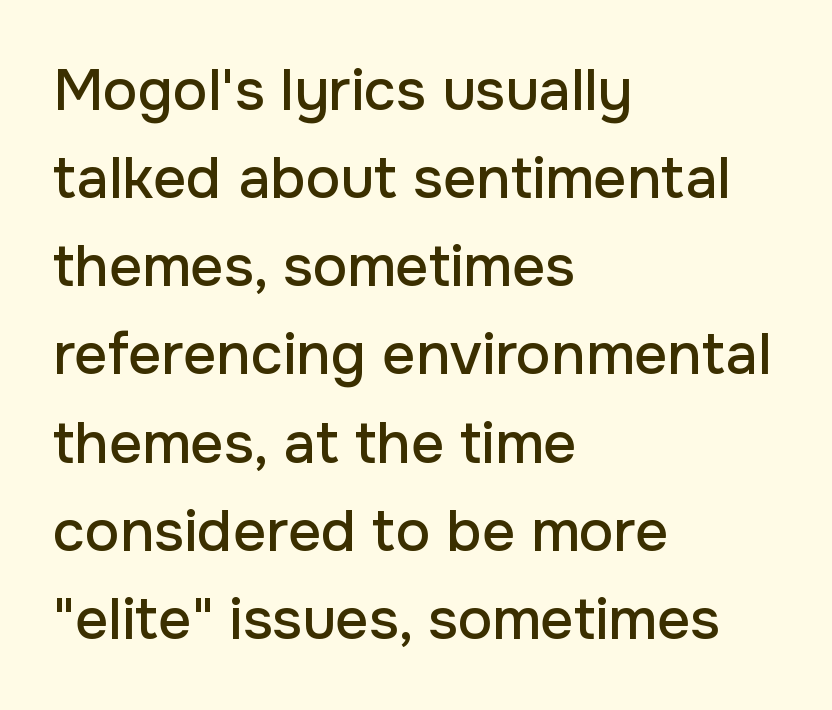
Q: Is the text italic (slanted)? A: No, it is upright.
Q: Is the typeface a serif or a sans-serif typeface? A: Sans-serif.
Q: Is the text underlined? A: No.
Q: How is the paragraph aligned? A: Left-aligned.
Q: Is the spacing between letters normal or unusually wide? A: Normal.
Q: Is the spacing between lines tight, normal or loose? A: Normal.
Q: Width (condensed, normal, or wide)? A: Normal.
Q: Stroke contrast? A: Low.
Q: x-height? A: Medium.
Q: Monospaced? A: No.
